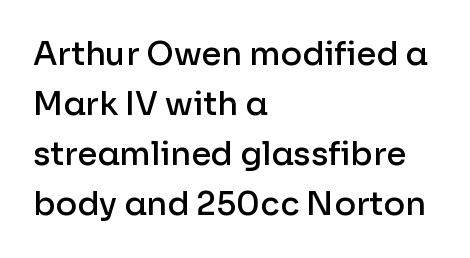
Q: Is the text bold? A: Semi-bold.
Q: Is the text italic (slanted)? A: No, it is upright.
Q: Is the typeface a serif or a sans-serif typeface? A: Sans-serif.
Q: Is the text underlined? A: No.
Q: How is the paragraph aligned? A: Left-aligned.
Q: Is the spacing between letters normal or unusually wide? A: Normal.
Q: Is the spacing between lines tight, normal or loose? A: Normal.
Q: Width (condensed, normal, or wide)? A: Normal.
Q: Stroke contrast? A: Low.
Q: x-height? A: Medium.
Q: Monospaced? A: No.
